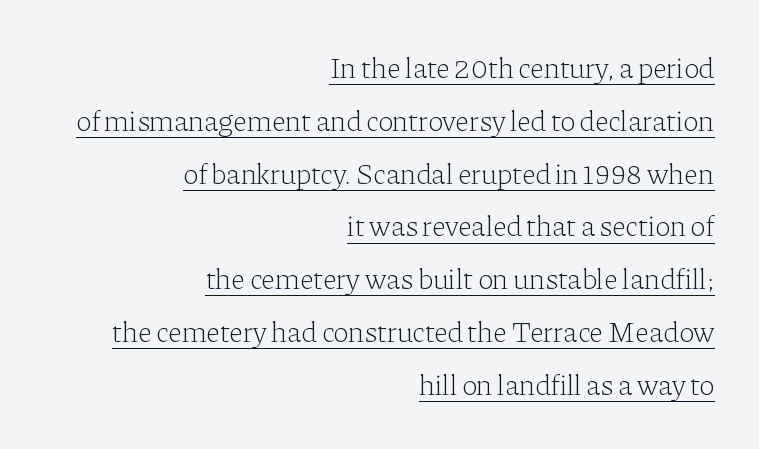
The image shows 29 px light serif type, upright; set right-aligned, line spacing 1.82x, normal letter spacing, underlined; low stroke contrast and a medium x-height.
